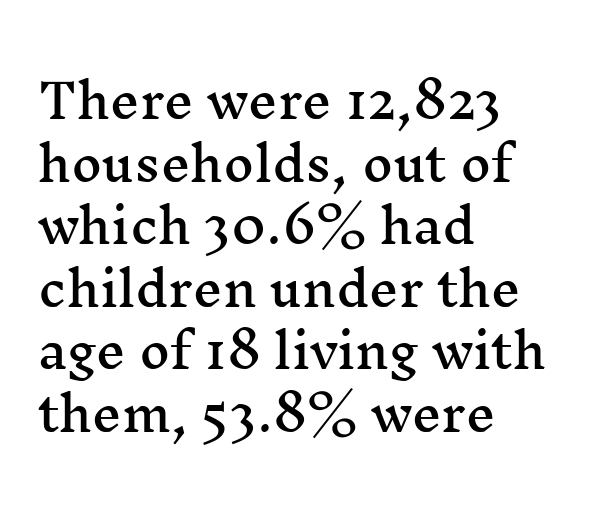
Q: Is the text italic (slanted)? A: No, it is upright.
Q: Is the typeface a serif or a sans-serif typeface? A: Serif.
Q: Is the text underlined? A: No.
Q: How is the paragraph aligned? A: Left-aligned.
Q: Is the spacing between letters normal or unusually wide? A: Normal.
Q: Is the spacing between lines tight, normal or loose? A: Normal.
Q: Width (condensed, normal, or wide)? A: Wide.
Q: Stroke contrast? A: Medium.
Q: x-height? A: Medium.
Q: Monospaced? A: No.
